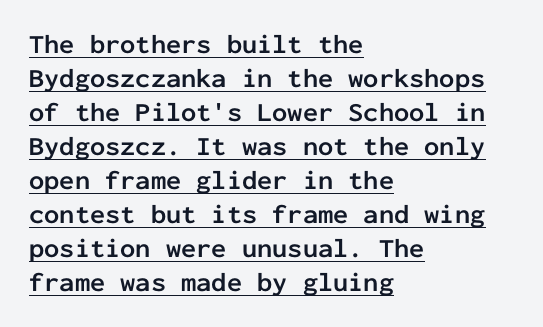
Q: Is the text bold? A: Yes.
Q: Is the text italic (slanted)? A: No, it is upright.
Q: Is the text underlined? A: Yes.
Q: How is the paragraph aligned? A: Left-aligned.
Q: Is the spacing between letters normal or unusually wide? A: Normal.
Q: Is the spacing between lines tight, normal or loose? A: Normal.
